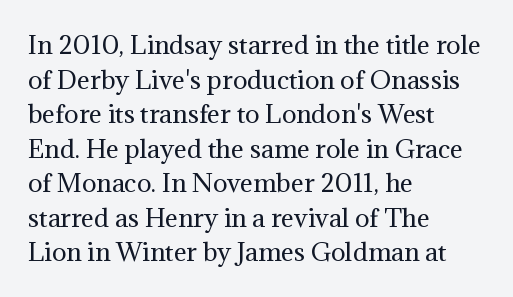
The image shows 24 px text type, upright; set left-aligned, normal line spacing (1.44x), normal letter spacing, not underlined.
